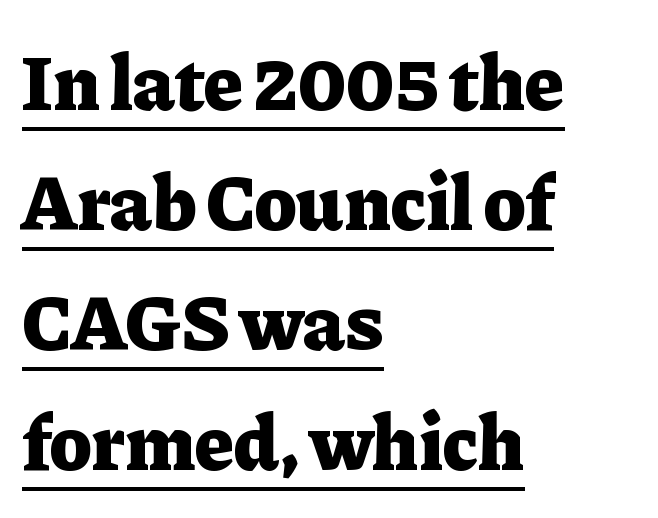
{"serif": "yes", "italic": "no", "bold": "yes", "weight": "heavy", "width": "normal", "stroke_contrast": "low", "x_height": "medium", "monospaced": "no", "underline": "yes", "align": "left", "line_spacing": "normal", "line_spacing_ratio": 1.52, "letter_spacing": "normal", "letter_spacing_em": 0.0, "glyph_px": 79}
